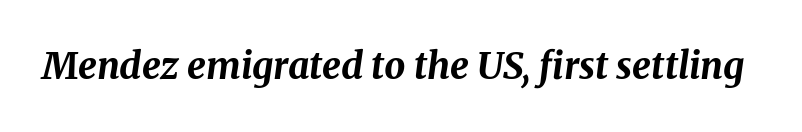
Emphasis-style slanted type is in use. Typographic density is high because the face is bold. Inter-character spacing is left at the font's built-in metrics. The specimen omits any rule beneath the text block's lines.
